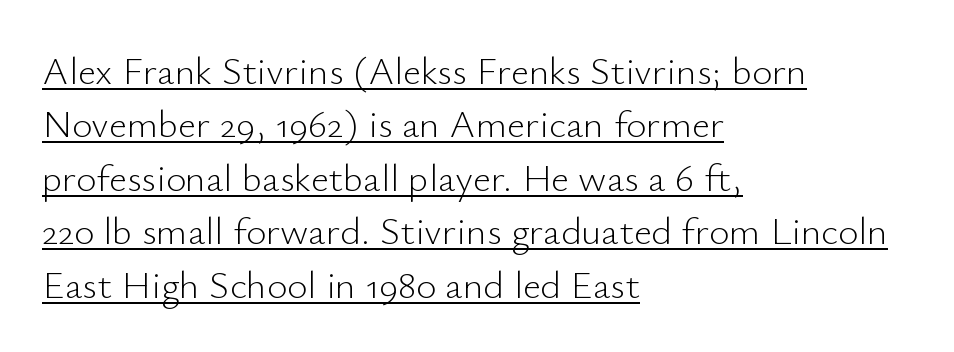
The image shows 39 px light sans-serif type, upright; set left-aligned, normal line spacing (1.37x), normal letter spacing, underlined; low stroke contrast and a small x-height.
